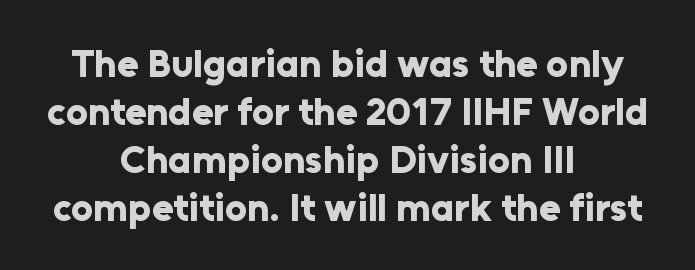
{"serif": "no", "italic": "no", "bold": "yes", "weight": "bold", "width": "normal", "stroke_contrast": "low", "x_height": "medium", "monospaced": "no", "underline": "no", "align": "center", "line_spacing_ratio": 1.23, "letter_spacing": "normal", "letter_spacing_em": 0.0, "glyph_px": 39}
